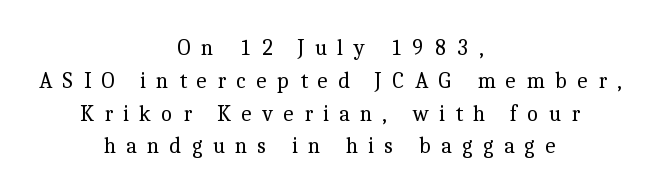
Q: Is the text bold? A: No.
Q: Is the text italic (slanted)? A: No, it is upright.
Q: Is the text underlined? A: No.
Q: How is the paragraph aligned? A: Centered.
Q: Is the spacing between letters normal or unusually wide? A: Unusually wide.
Q: Is the spacing between lines tight, normal or loose? A: Normal.
